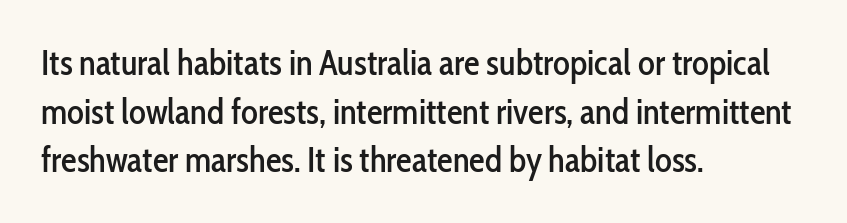
The image shows 35 px condensed sans-serif type, upright; set left-aligned, normal line spacing (1.39x), normal letter spacing, not underlined; low stroke contrast and a medium x-height.
